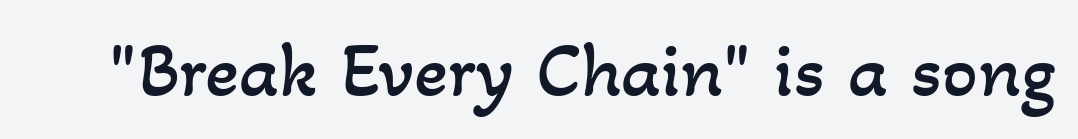
The image shows 79 px regular-weight type; set normal letter spacing, not underlined; low stroke contrast and a small x-height.
